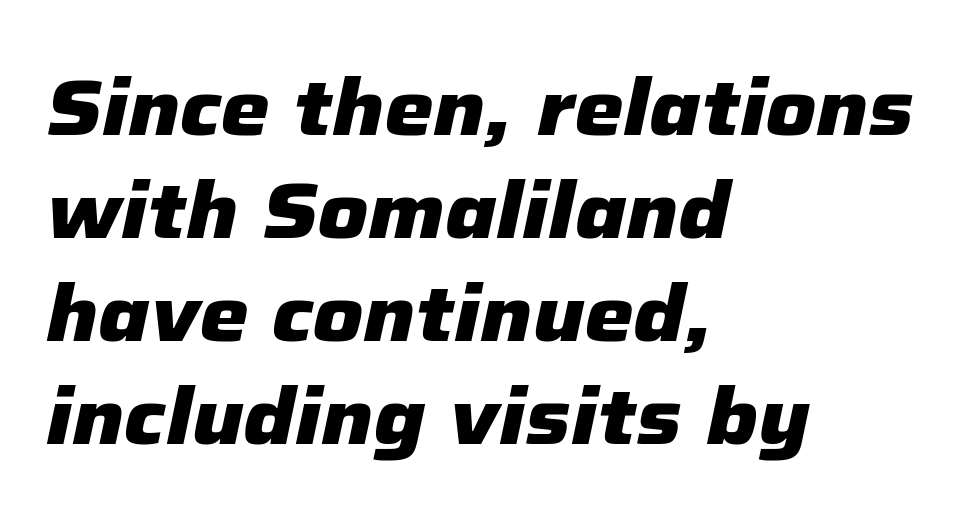
The image shows 78 px heavy type, italic (leaning right); set left-aligned, normal line spacing (1.32x), normal letter spacing, not underlined; low stroke contrast and a medium x-height.
